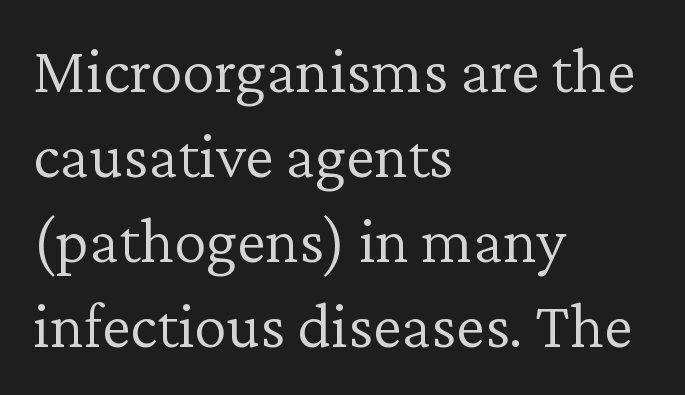
How would I describe the line gaps? Plain and ordinary. Note the varied advance widths — an 'i' is clearly narrower than an 'm'. The specimen omits any rule beneath the text block's lines. The weight tops out at a normal text grade.
